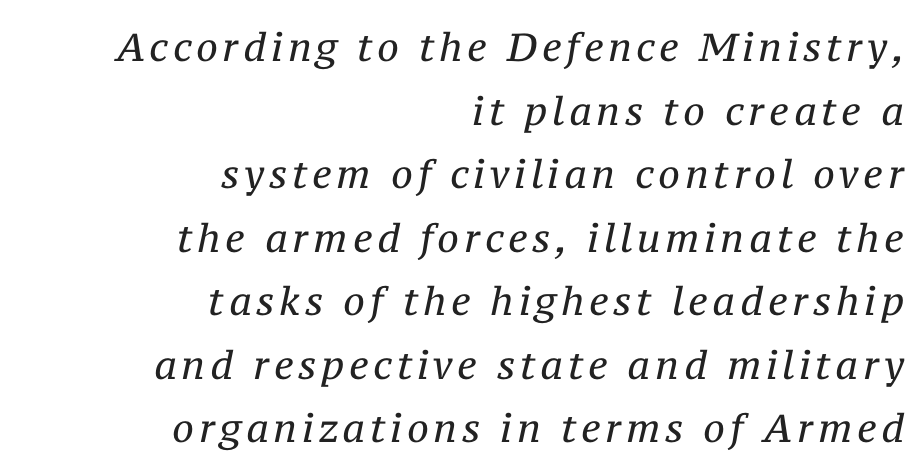
The image shows 39 px regular-weight serif type, italic (leaning right); set right-aligned, normal line spacing (1.63x), not underlined; medium stroke contrast and a medium x-height.
